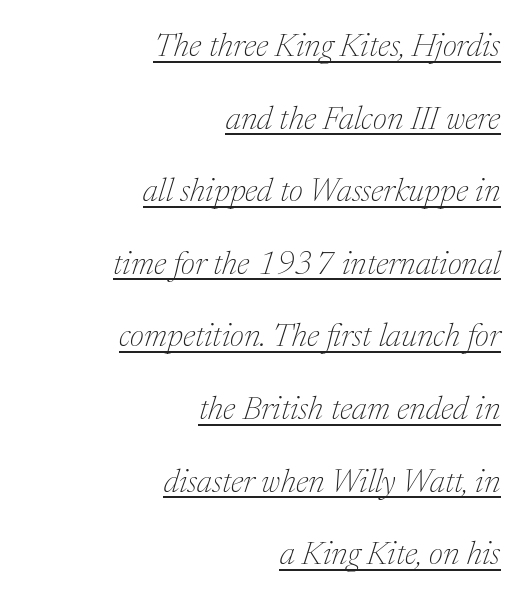
{"serif": "yes", "italic": "yes", "lean": "right", "slant_degrees": 17, "bold": "no", "weight": "thin", "width": "normal", "stroke_contrast": "medium", "x_height": "medium", "monospaced": "no", "underline": "yes", "align": "right", "line_spacing": "loose", "line_spacing_ratio": 2.2, "letter_spacing": "normal", "letter_spacing_em": 0.0, "glyph_px": 33}
